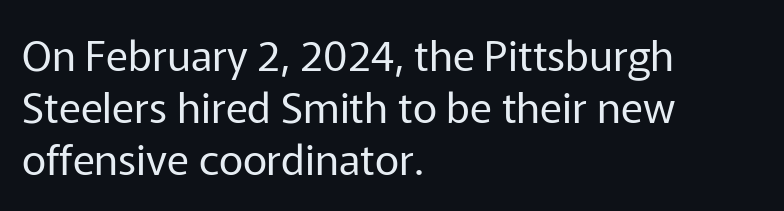
Q: Is the text bold? A: No.
Q: Is the text italic (slanted)? A: No, it is upright.
Q: Is the typeface a serif or a sans-serif typeface? A: Sans-serif.
Q: Is the text underlined? A: No.
Q: How is the paragraph aligned? A: Left-aligned.
Q: Is the spacing between letters normal or unusually wide? A: Normal.
Q: Width (condensed, normal, or wide)? A: Normal.
Q: Stroke contrast? A: Low.
Q: x-height? A: Medium.
Q: Monospaced? A: No.
